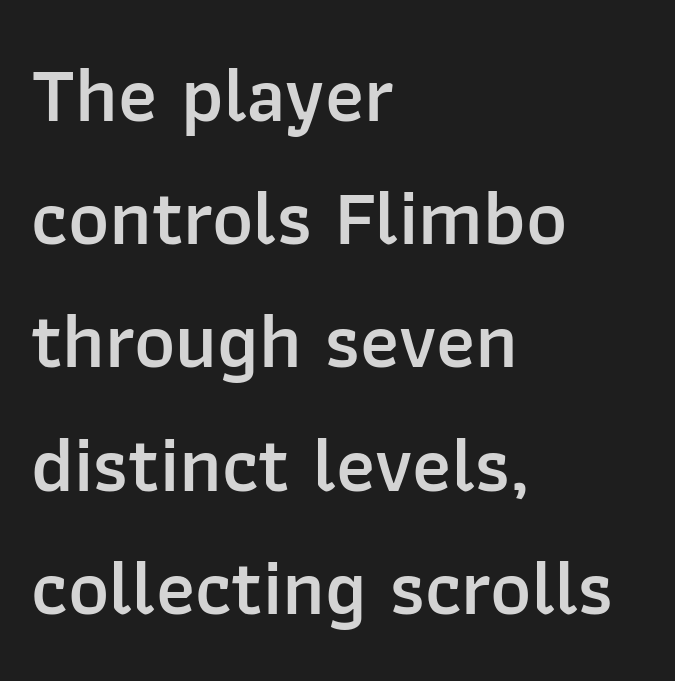
The glyphs in this specimen are sans serif. A typesetter would call this proportional, since set widths differ per character. Is there much room between lines? A standard amount, neither cramped nor airy. The space beneath each line is pristine and unruled. The rendering uses a semibold face; strokes are thickened but not to full bold. A student would call this left alignment; a typographer would say flush left, rag right.
